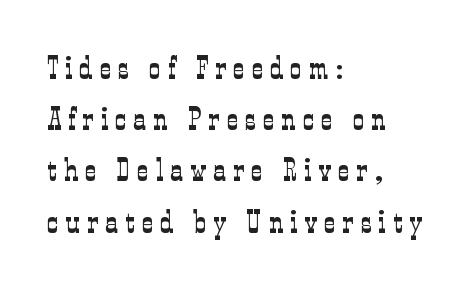
{"serif": "yes", "italic": "no", "bold": "no", "weight": "light", "width": "condensed", "stroke_contrast": "low", "x_height": "medium", "monospaced": "no", "underline": "no", "align": "left", "line_spacing": "normal", "line_spacing_ratio": 1.6, "letter_spacing": "wide", "letter_spacing_em": 0.22, "glyph_px": 32}
